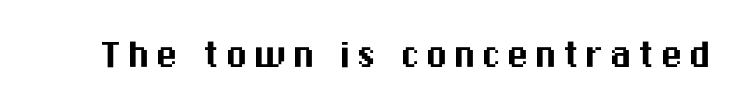
{"serif": "no", "italic": "no", "width": "normal", "stroke_contrast": "medium", "x_height": "medium", "monospaced": "no", "underline": "no", "glyph_px": 45}
